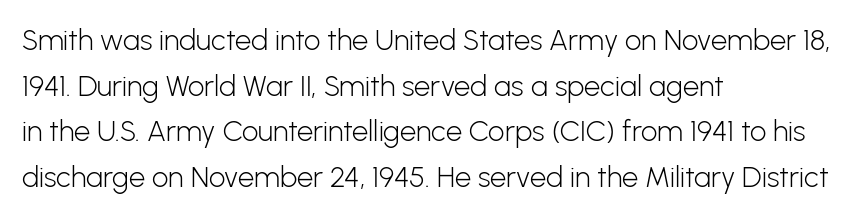
{"serif": "no", "italic": "no", "bold": "no", "weight": "light", "width": "normal", "stroke_contrast": "low", "x_height": "medium", "monospaced": "no", "underline": "no", "align": "left", "line_spacing": "normal", "line_spacing_ratio": 1.57, "letter_spacing": "normal", "letter_spacing_em": 0.0, "glyph_px": 29}
